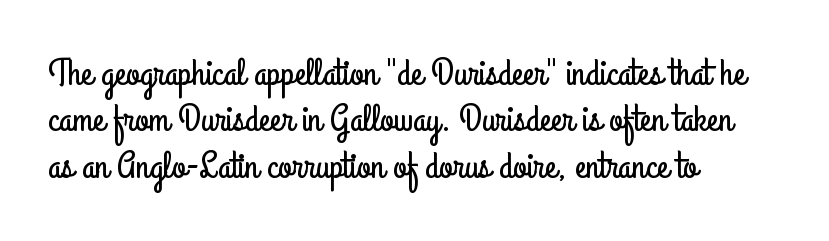
The image shows 38 px condensed sans-serif type; set left-aligned, line spacing 1.22x, normal letter spacing, not underlined; low stroke contrast and a small x-height.
